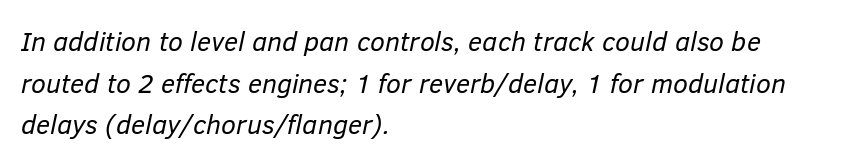
The image shows 27 px text type, italic (leaning right); set left-aligned, normal line spacing (1.54x), normal letter spacing, not underlined.
